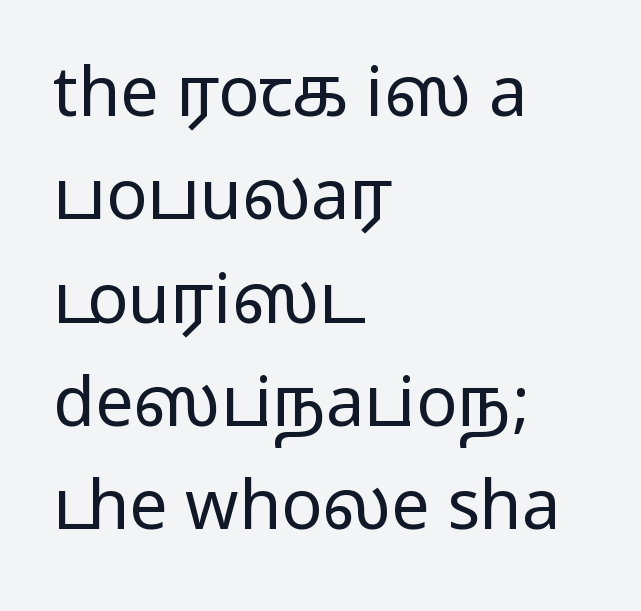
Each new line begins a customary step beneath the previous one. These lines are set flush left with a ragged right edge. Vertical stems look standard width or narrower in stroke. The glyphs in this specimen are sans serif. Descenders hang freely into open space.
